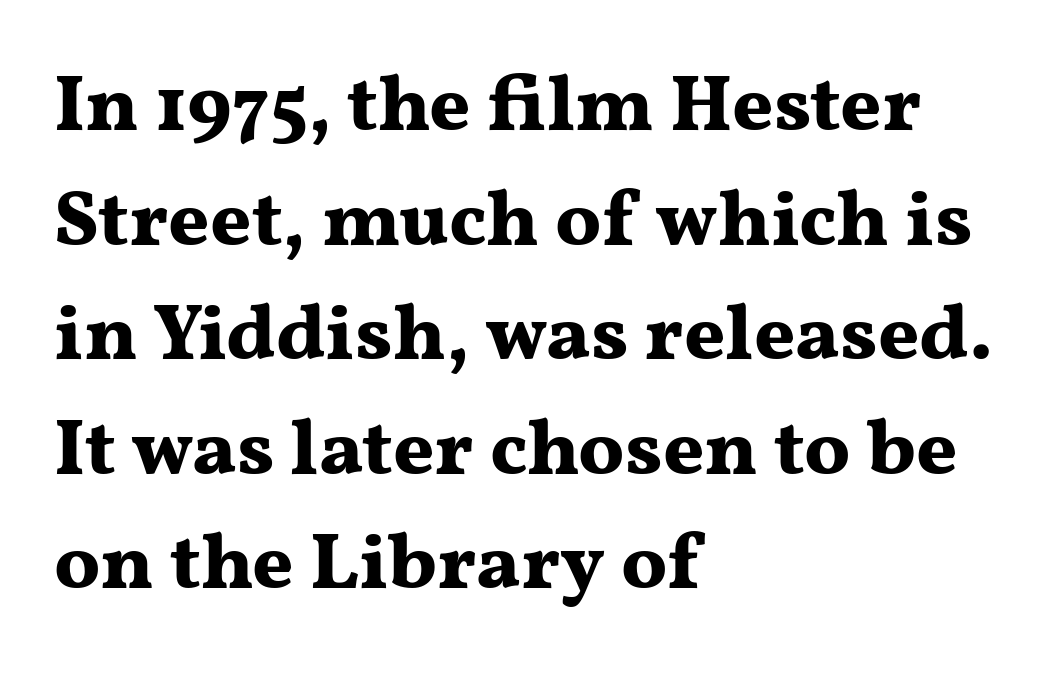
The image shows 79 px bold, wide serif type, upright; set left-aligned, normal line spacing (1.45x), normal letter spacing, not underlined; medium stroke contrast and a medium x-height.
